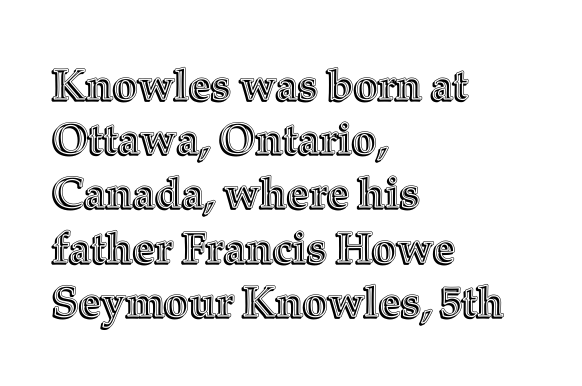
Q: Is the text italic (slanted)? A: No, it is upright.
Q: Is the text underlined? A: No.
Q: How is the paragraph aligned? A: Left-aligned.
Q: Is the spacing between letters normal or unusually wide? A: Normal.
Q: Is the spacing between lines tight, normal or loose? A: Normal.
Q: Width (condensed, normal, or wide)? A: Normal.
Q: x-height? A: Medium.
Q: Monospaced? A: No.
